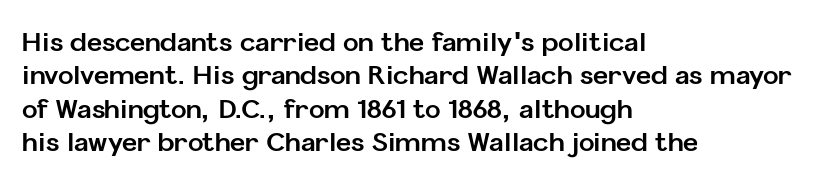
{"italic": "no", "bold": "yes", "underline": "no", "align": "left", "line_spacing": "normal", "line_spacing_ratio": 1.28, "letter_spacing": "normal", "letter_spacing_em": 0.0, "glyph_px": 26}
